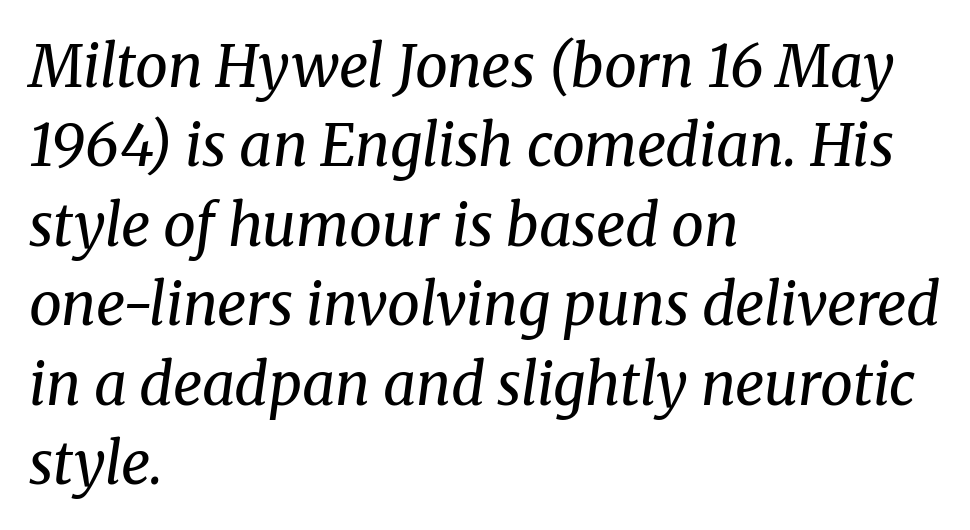
The image shows 58 px regular-weight serif type, italic (leaning right); set left-aligned, normal line spacing (1.37x), normal letter spacing, not underlined; medium stroke contrast and a medium x-height.
